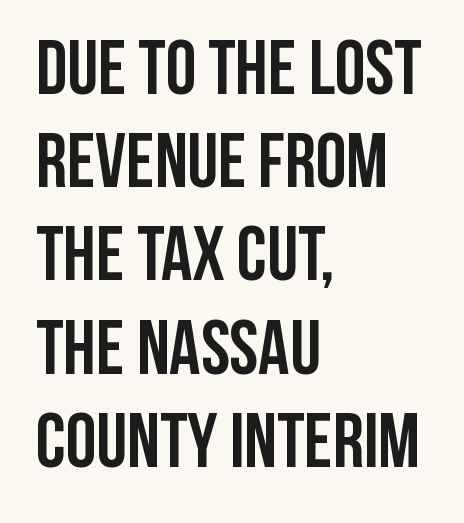
Q: Is the text bold? A: Yes.
Q: Is the text italic (slanted)? A: No, it is upright.
Q: Is the typeface a serif or a sans-serif typeface? A: Sans-serif.
Q: Is the text underlined? A: No.
Q: How is the paragraph aligned? A: Left-aligned.
Q: Is the spacing between letters normal or unusually wide? A: Normal.
Q: Width (condensed, normal, or wide)? A: Condensed.
Q: Stroke contrast? A: Low.
Q: x-height? A: Large.
Q: Monospaced? A: No.
